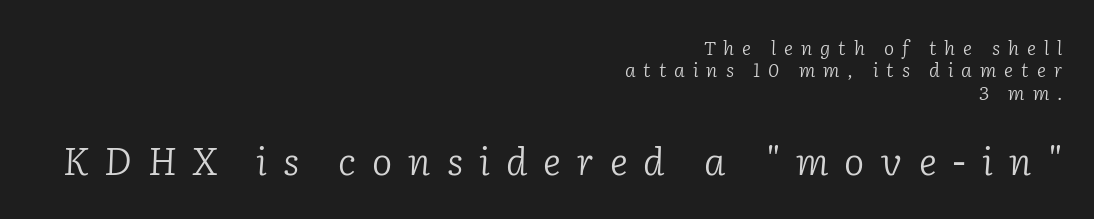
The image shows 38 px light serif type, italic (leaning right); set right-aligned, line spacing 1.18x, unusually wide letter spacing (+0.42 em), not underlined; the second (bottom) block is 2.0x larger; low stroke contrast and a medium x-height.
